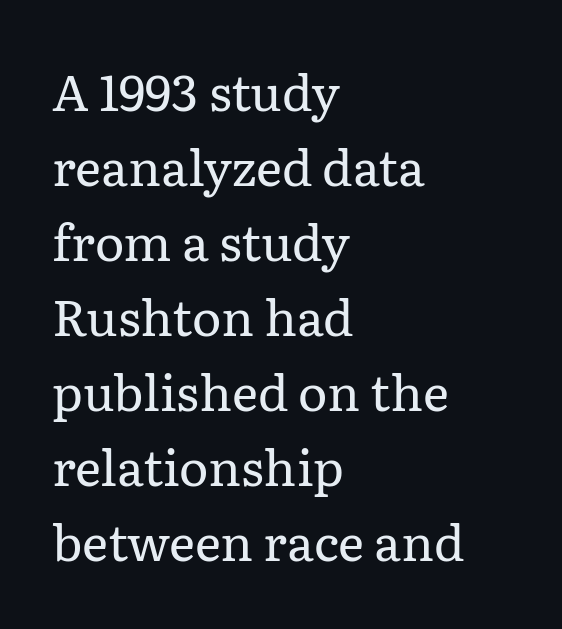
Q: Is the text bold? A: No.
Q: Is the text italic (slanted)? A: No, it is upright.
Q: Is the typeface a serif or a sans-serif typeface? A: Serif.
Q: Is the text underlined? A: No.
Q: How is the paragraph aligned? A: Left-aligned.
Q: Is the spacing between letters normal or unusually wide? A: Normal.
Q: Is the spacing between lines tight, normal or loose? A: Normal.
Q: Width (condensed, normal, or wide)? A: Normal.
Q: Stroke contrast? A: Low.
Q: x-height? A: Medium.
Q: Monospaced? A: No.
